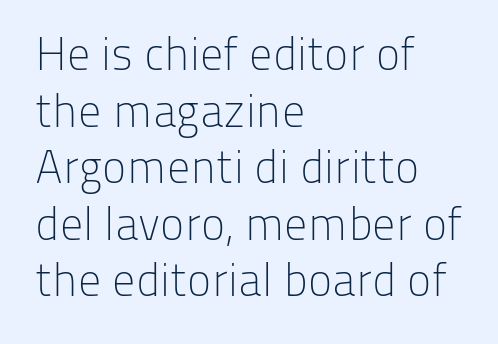
The face looks like a standard text weight, possibly lighter. A typesetter would call this proportional, since set widths differ per character. Italic? Not at all — the glyphs are vertical. Anything drawn beneath the words? Only blank space. Tracking value appears to be zero — textbook default spacing.
